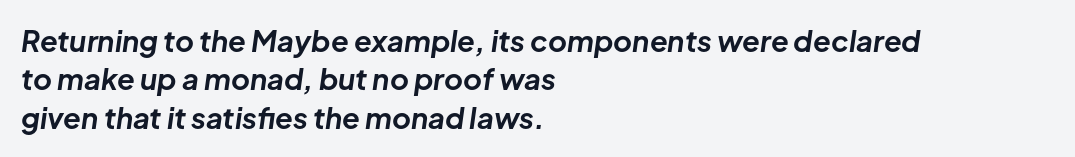
The image shows 29 px bold type, italic (leaning right); set left-aligned, normal line spacing (1.32x), normal letter spacing, not underlined; low stroke contrast and a medium x-height.
